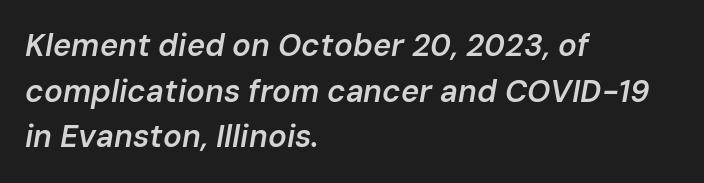
The paragraph shown leans on its left margin. If you drew a line through each stem, it would be angled. In terms of leading, this rendering sits right in the middle. Rule under the text: the space is simply empty. You could call the tracking neutral — neither tight nor loose.
